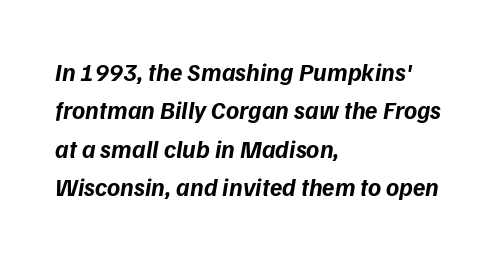
Q: Is the text bold? A: Yes.
Q: Is the text underlined? A: No.
Q: How is the paragraph aligned? A: Left-aligned.
Q: Is the spacing between letters normal or unusually wide? A: Normal.
Q: Is the spacing between lines tight, normal or loose? A: Normal.
